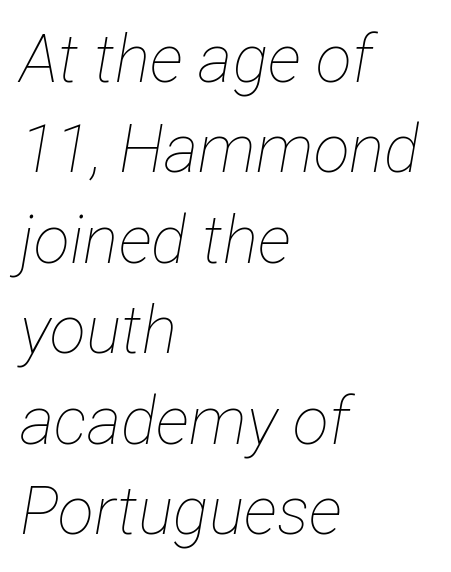
{"italic": "yes", "lean": "right", "slant_degrees": 12, "bold": "no", "weight": "thin", "width": "condensed", "stroke_contrast": "low", "x_height": "medium", "monospaced": "no", "underline": "no", "align": "left", "line_spacing": "normal", "line_spacing_ratio": 1.37, "letter_spacing": "normal", "letter_spacing_em": 0.0, "glyph_px": 66}
